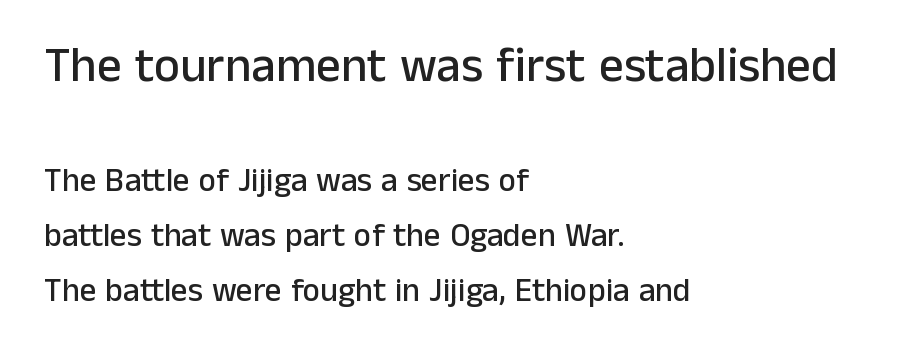
Q: Is the text italic (slanted)? A: No, it is upright.
Q: Is the typeface a serif or a sans-serif typeface? A: Sans-serif.
Q: Is the text underlined? A: No.
Q: How is the paragraph aligned? A: Left-aligned.
Q: Is the spacing between letters normal or unusually wide? A: Normal.
Q: Is the spacing between lines tight, normal or loose? A: Normal.
Q: Which block of text is set in a larger size, the first (top) or the second (bottom)? A: The first (top) one.
Q: Width (condensed, normal, or wide)? A: Normal.
Q: Stroke contrast? A: Low.
Q: x-height? A: Medium.
Q: Monospaced? A: No.
